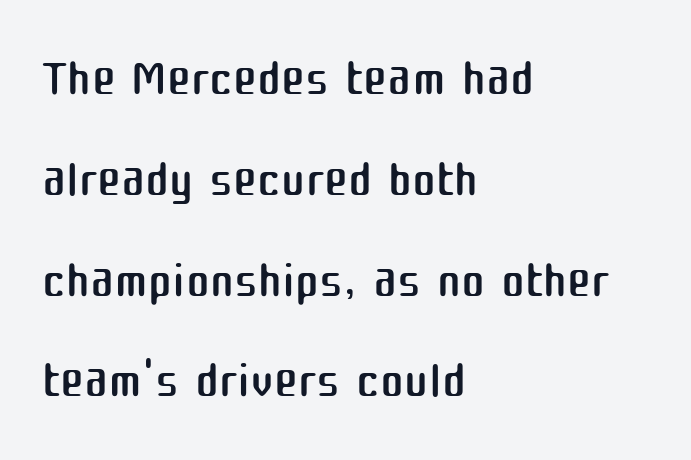
The image shows 72 px regular-weight sans-serif type, upright; set left-aligned, normal line spacing (1.4x), normal letter spacing, not underlined; medium stroke contrast and a medium x-height.
